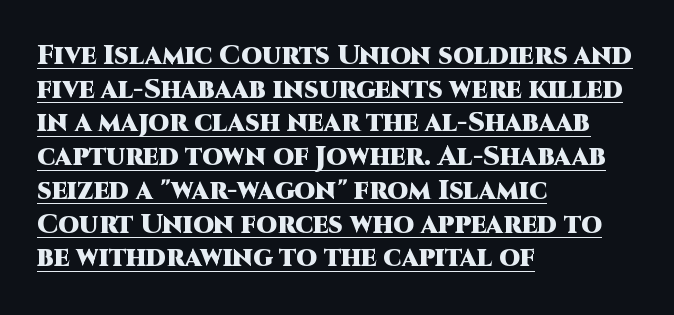
{"italic": "no", "bold": "yes", "underline": "yes", "align": "left", "line_spacing": "normal", "line_spacing_ratio": 1.25, "letter_spacing": "normal", "letter_spacing_em": 0.0, "glyph_px": 27}
